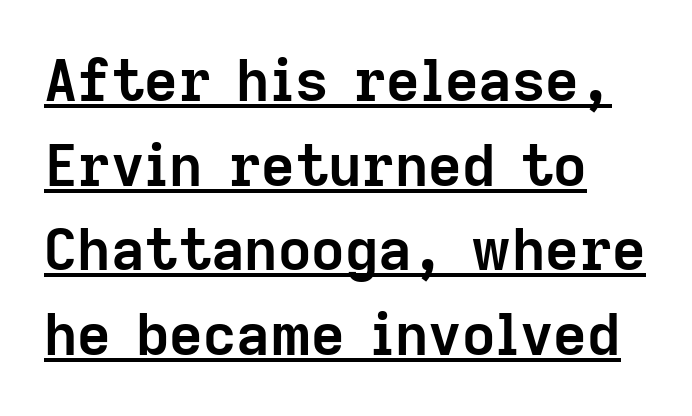
The letterforms sit shoulder to shoulder at normal distance. Underlined type. The block of text has a typical density, with ordinary space between rows. Caption: bold face, heavy strokes.
